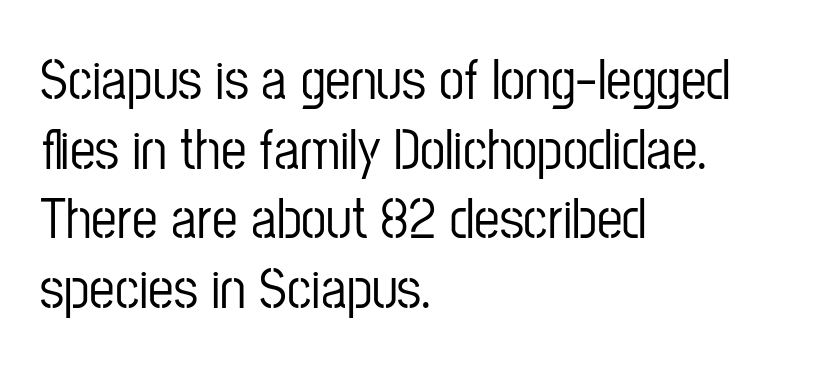
Q: Is the text italic (slanted)? A: No, it is upright.
Q: Is the typeface a serif or a sans-serif typeface? A: Sans-serif.
Q: Is the text underlined? A: No.
Q: How is the paragraph aligned? A: Left-aligned.
Q: Is the spacing between letters normal or unusually wide? A: Normal.
Q: Width (condensed, normal, or wide)? A: Condensed.
Q: Stroke contrast? A: Low.
Q: x-height? A: Medium.
Q: Monospaced? A: No.
